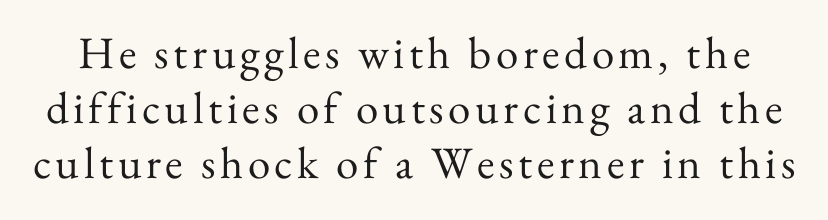
Q: Is the text bold? A: No.
Q: Is the text italic (slanted)? A: No, it is upright.
Q: Is the typeface a serif or a sans-serif typeface? A: Serif.
Q: Is the text underlined? A: No.
Q: Width (condensed, normal, or wide)? A: Normal.
Q: Stroke contrast? A: Medium.
Q: x-height? A: Small.
Q: Monospaced? A: No.
